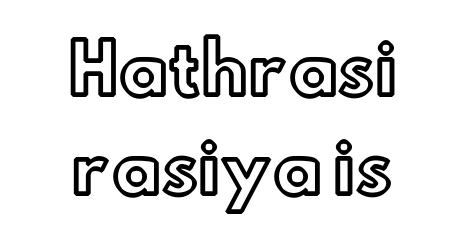
{"italic": "no", "width": "normal", "x_height": "small", "monospaced": "no", "underline": "no", "line_spacing": "normal", "line_spacing_ratio": 1.46, "letter_spacing": "normal", "letter_spacing_em": 0.0, "glyph_px": 68}
